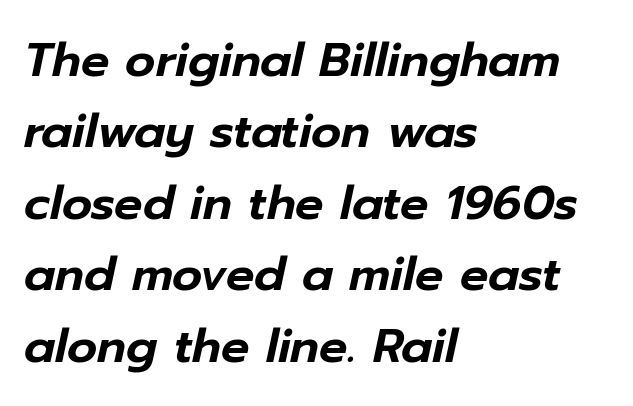
Q: Is the text italic (slanted)? A: Yes, it leans right by about 12 degrees.
Q: Is the text underlined? A: No.
Q: How is the paragraph aligned? A: Left-aligned.
Q: Is the spacing between letters normal or unusually wide? A: Normal.
Q: Is the spacing between lines tight, normal or loose? A: Normal.
Q: Width (condensed, normal, or wide)? A: Normal.
Q: Stroke contrast? A: Low.
Q: x-height? A: Medium.
Q: Monospaced? A: No.
